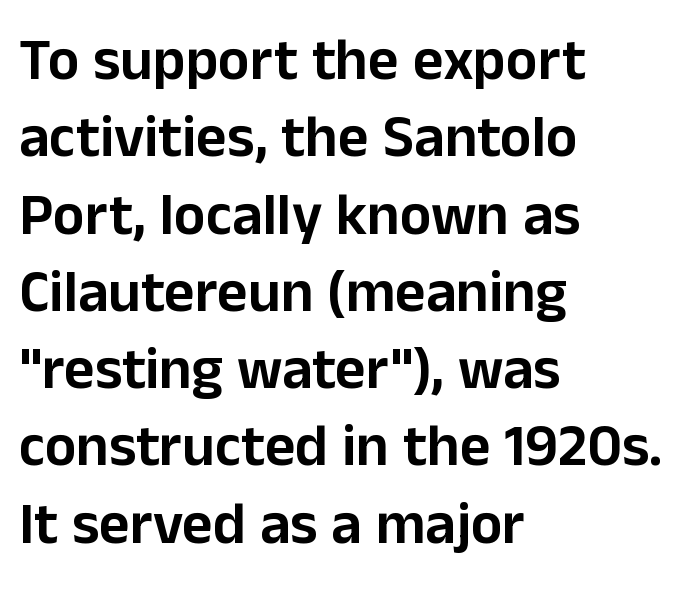
The image shows 59 px sans-serif type, upright; set left-aligned, normal line spacing (1.31x), normal letter spacing, not underlined; low stroke contrast and a medium x-height.
